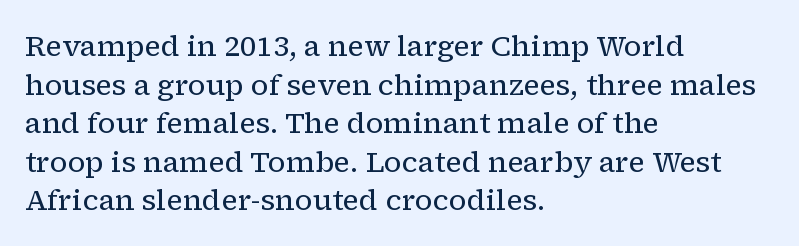
Q: Is the text bold? A: No.
Q: Is the text italic (slanted)? A: No, it is upright.
Q: Is the typeface a serif or a sans-serif typeface? A: Serif.
Q: Is the text underlined? A: No.
Q: How is the paragraph aligned? A: Left-aligned.
Q: Is the spacing between letters normal or unusually wide? A: Normal.
Q: Is the spacing between lines tight, normal or loose? A: Normal.
Q: Width (condensed, normal, or wide)? A: Normal.
Q: Stroke contrast? A: Low.
Q: x-height? A: Medium.
Q: Monospaced? A: No.
